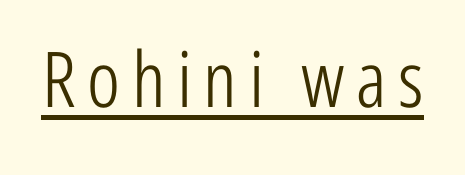
{"serif": "no", "italic": "no", "bold": "no", "weight": "light", "width": "condensed", "stroke_contrast": "low", "x_height": "medium", "monospaced": "no", "underline": "yes", "glyph_px": 77}
